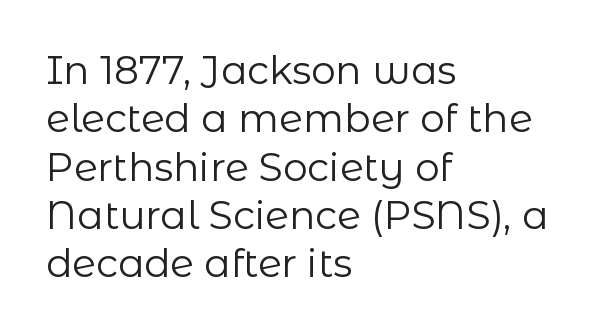
The image shows 39 px regular-weight sans-serif type, upright; set left-aligned, line spacing 1.24x, normal letter spacing, not underlined; low stroke contrast and a medium x-height.
